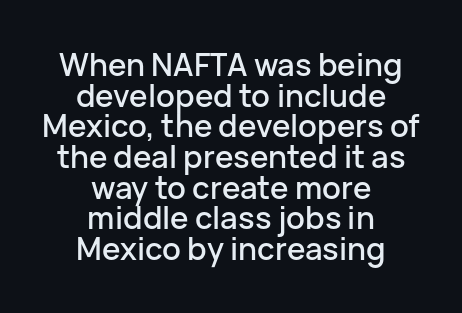
Between one letter and the next there's only the usual sliver of space. This sample has the flowing, uneven cadence of proportional lettering. The characters display no serif detailing; their extremities are plain. These lines huddle together more closely than default settings would place them.
